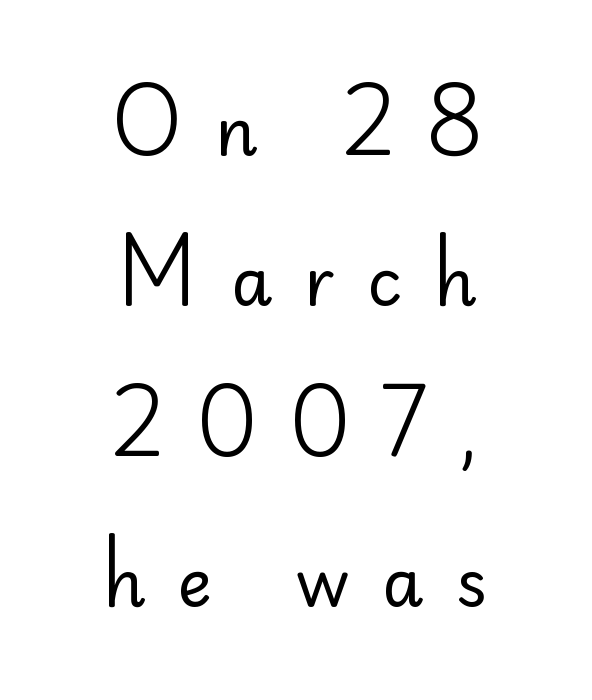
{"serif": "no", "italic": "no", "bold": "no", "weight": "regular", "width": "normal", "stroke_contrast": "low", "x_height": "small", "monospaced": "no", "underline": "no", "align": "center", "line_spacing": "loose", "line_spacing_ratio": 2.28, "letter_spacing": "wide", "letter_spacing_em": 0.49, "glyph_px": 66}
